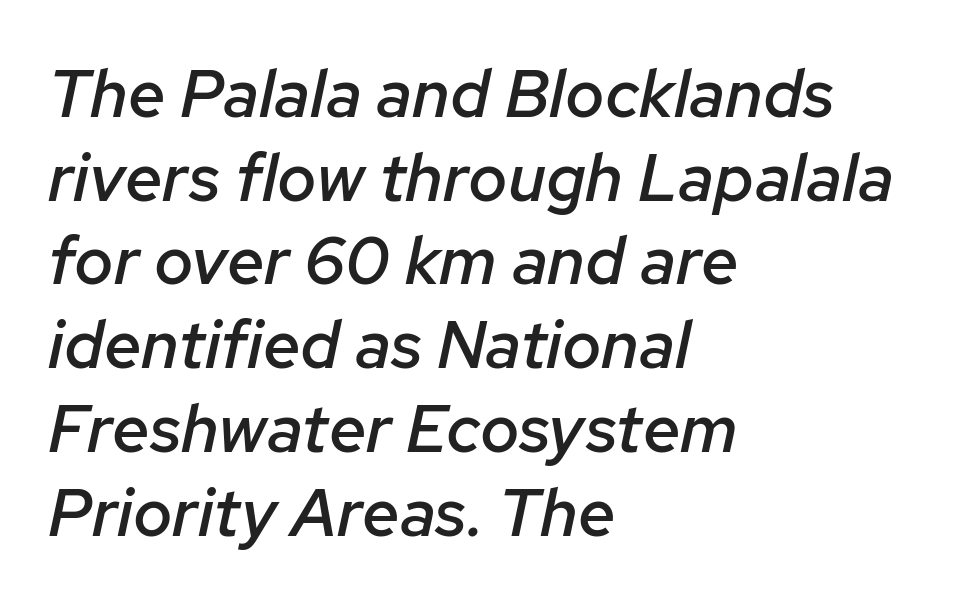
Semibold letterforms, between regular and bold. You could not count columns in this text — the font is proportionally spaced. The letters are slanted; this is an italic face. Summary of vertical rhythm: regular, with standard interline spacing. Leftover space on each line is placed entirely after the last word. Rule under the text: the space is simply empty.
